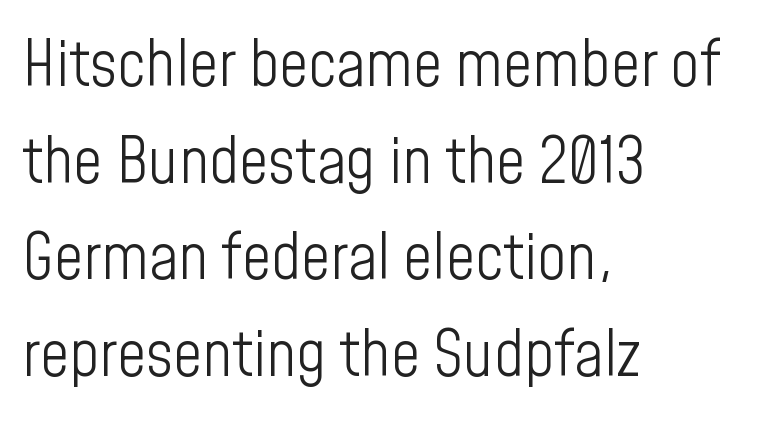
{"serif": "no", "italic": "no", "bold": "no", "weight": "light", "width": "condensed", "stroke_contrast": "low", "x_height": "medium", "monospaced": "no", "underline": "no", "align": "left", "line_spacing": "normal", "line_spacing_ratio": 1.51, "letter_spacing": "normal", "letter_spacing_em": 0.0, "glyph_px": 64}
